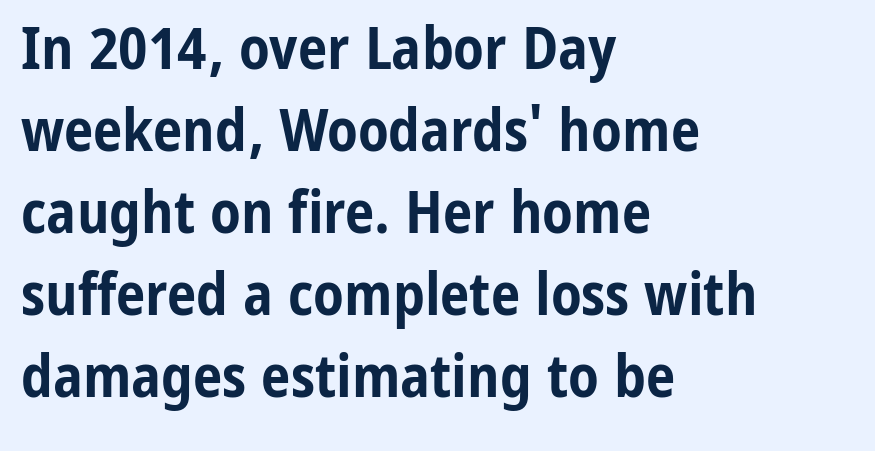
The image shows 59 px bold, condensed sans-serif type, upright; set left-aligned, normal line spacing (1.39x), normal letter spacing, not underlined; low stroke contrast and a medium x-height.
